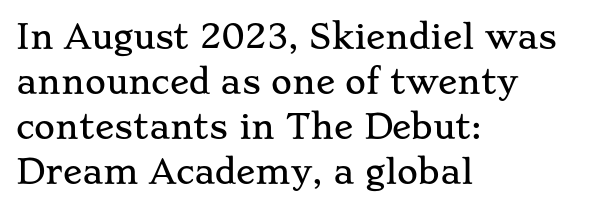
Q: Is the text italic (slanted)? A: No, it is upright.
Q: Is the typeface a serif or a sans-serif typeface? A: Serif.
Q: Is the text underlined? A: No.
Q: How is the paragraph aligned? A: Left-aligned.
Q: Is the spacing between letters normal or unusually wide? A: Normal.
Q: Is the spacing between lines tight, normal or loose? A: Normal.
Q: Width (condensed, normal, or wide)? A: Wide.
Q: Stroke contrast? A: Low.
Q: x-height? A: Small.
Q: Monospaced? A: No.
